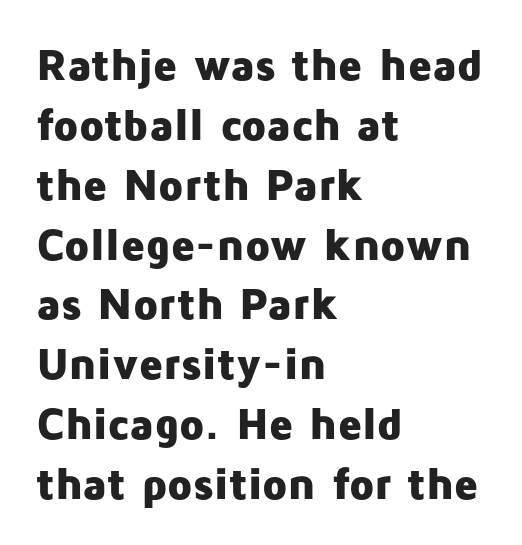
{"serif": "no", "italic": "no", "bold": "yes", "weight": "heavy", "width": "normal", "stroke_contrast": "low", "x_height": "medium", "monospaced": "no", "underline": "no", "align": "left", "line_spacing": "normal", "line_spacing_ratio": 1.33, "letter_spacing": "normal", "letter_spacing_em": 0.0, "glyph_px": 45}
